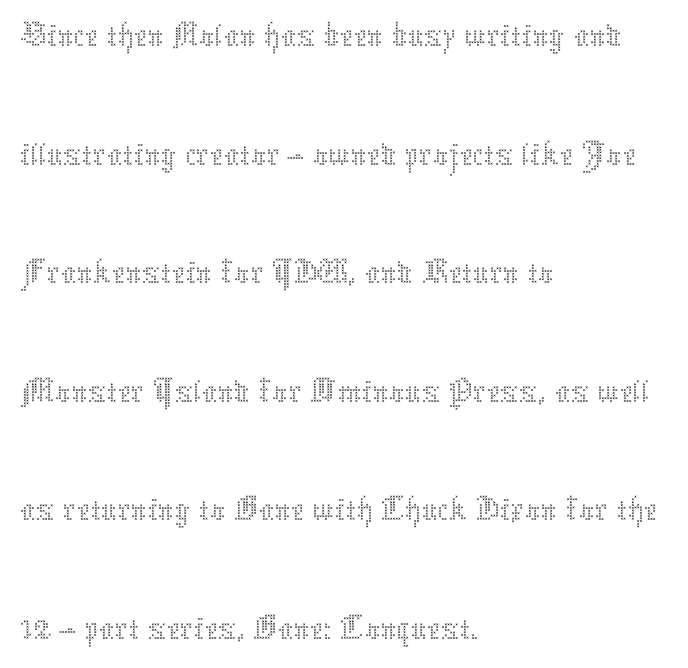
Q: Is the text bold? A: No.
Q: Is the text italic (slanted)? A: No, it is upright.
Q: Is the text underlined? A: No.
Q: How is the paragraph aligned? A: Left-aligned.
Q: Is the spacing between letters normal or unusually wide? A: Normal.
Q: Is the spacing between lines tight, normal or loose? A: Normal.
Q: Width (condensed, normal, or wide)? A: Normal.
Q: Stroke contrast? A: Medium.
Q: x-height? A: Medium.
Q: Monospaced? A: No.
